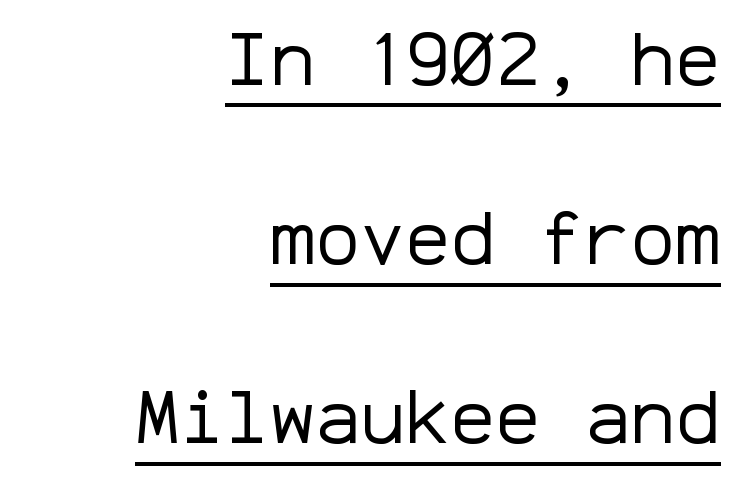
{"serif": "no", "italic": "no", "bold": "no", "weight": "regular", "width": "normal", "stroke_contrast": "low", "x_height": "medium", "monospaced": "yes", "underline": "yes", "align": "right", "line_spacing": "loose", "line_spacing_ratio": 2.39, "letter_spacing": "normal", "letter_spacing_em": 0.0, "glyph_px": 75}
